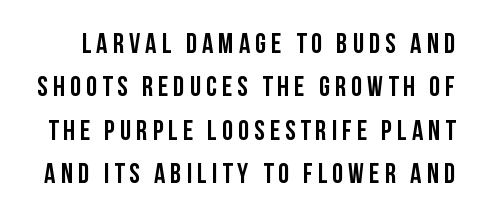
In terms of leading, this rendering sits right in the middle. Check the space under the baseline: it is left empty. The letters stand straight up with perfectly vertical stems. You could not count columns in this text — the font is proportionally spaced. Does the weight exceed regular? Yes, all the way to bold.
